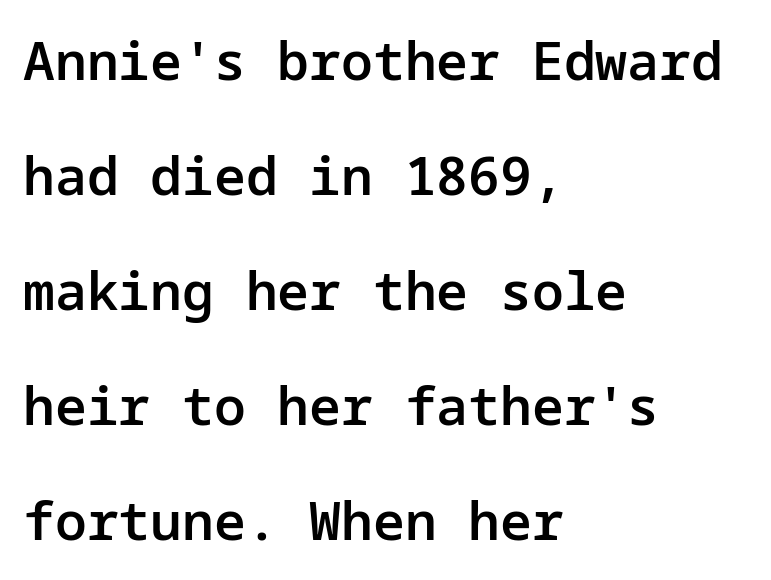
{"serif": "no", "italic": "no", "bold": "semi", "weight": "semibold", "width": "normal", "stroke_contrast": "low", "x_height": "medium", "underline": "no", "align": "left", "line_spacing": "loose", "line_spacing_ratio": 2.17, "letter_spacing": "normal", "letter_spacing_em": 0.0, "glyph_px": 53}
